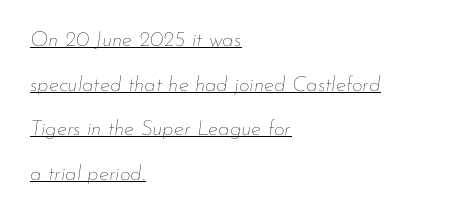
{"italic": "yes", "lean": "right", "slant_degrees": 7, "bold": "no", "underline": "yes", "align": "left", "line_spacing": "loose", "line_spacing_ratio": 2.13, "letter_spacing": "normal", "letter_spacing_em": 0.0, "glyph_px": 21}
